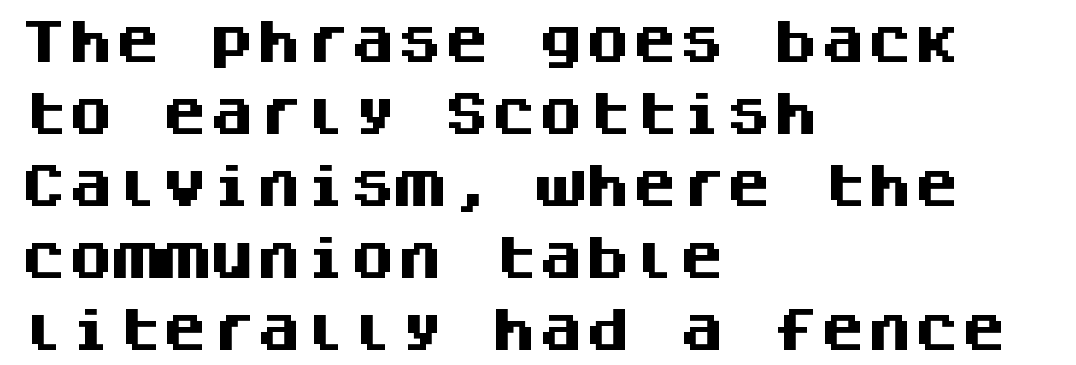
Students, this is bold: see how much ink each stroke carries. Monospaced: the letters line up in strict vertical columns. Notice how the stems are strictly vertical — no italics here. Notice how descenders clear the ascenders below comfortably — that's standard leading.
